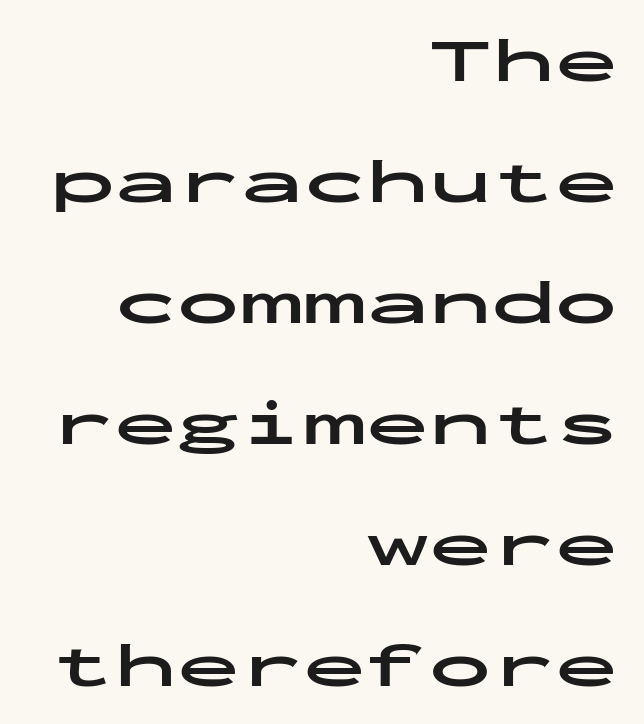
Q: Is the text bold? A: Yes.
Q: Is the text italic (slanted)? A: No, it is upright.
Q: Is the typeface a serif or a sans-serif typeface? A: Sans-serif.
Q: Is the text underlined? A: No.
Q: How is the paragraph aligned? A: Right-aligned.
Q: Is the spacing between letters normal or unusually wide? A: Normal.
Q: Is the spacing between lines tight, normal or loose? A: Loose.
Q: Width (condensed, normal, or wide)? A: Wide.
Q: Stroke contrast? A: Low.
Q: x-height? A: Medium.
Q: Monospaced? A: Yes.
